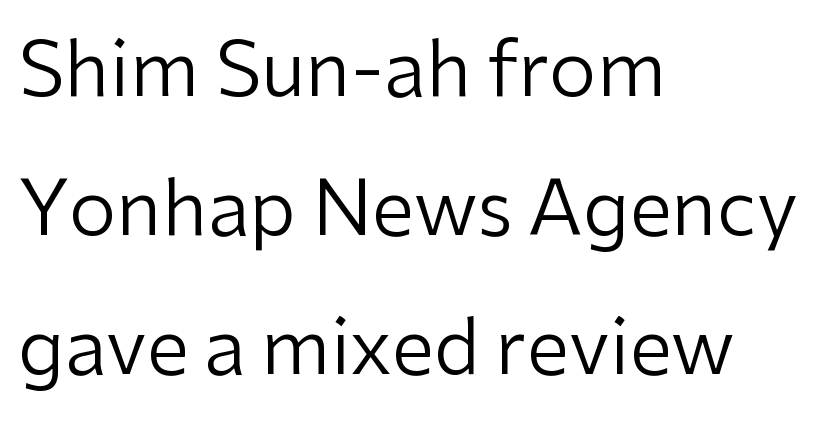
The image shows 76 px regular-weight sans-serif type, upright; set left-aligned, line spacing 1.83x, normal letter spacing, not underlined; low stroke contrast and a medium x-height.
